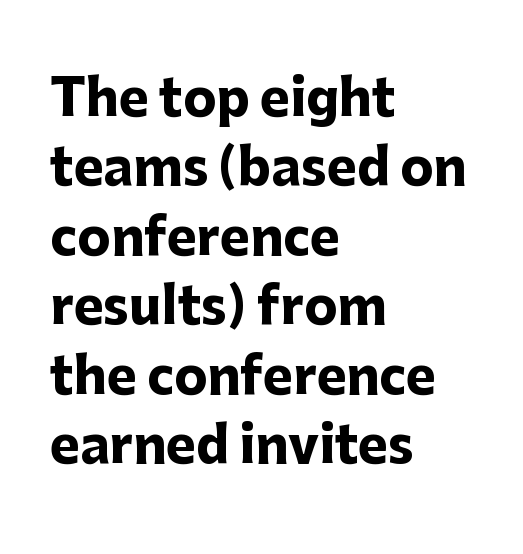
Q: Is the text bold? A: Yes.
Q: Is the text italic (slanted)? A: No, it is upright.
Q: Is the typeface a serif or a sans-serif typeface? A: Sans-serif.
Q: Is the text underlined? A: No.
Q: How is the paragraph aligned? A: Left-aligned.
Q: Is the spacing between letters normal or unusually wide? A: Normal.
Q: Is the spacing between lines tight, normal or loose? A: Normal.
Q: Width (condensed, normal, or wide)? A: Normal.
Q: Stroke contrast? A: Low.
Q: x-height? A: Medium.
Q: Monospaced? A: No.
